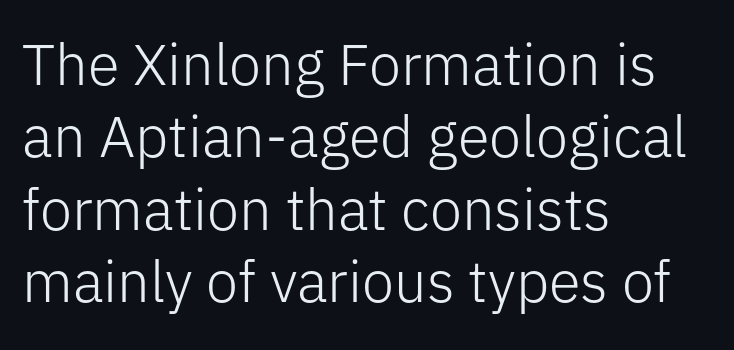
Q: Is the text bold? A: No.
Q: Is the text italic (slanted)? A: No, it is upright.
Q: Is the typeface a serif or a sans-serif typeface? A: Sans-serif.
Q: Is the text underlined? A: No.
Q: How is the paragraph aligned? A: Left-aligned.
Q: Is the spacing between letters normal or unusually wide? A: Normal.
Q: Is the spacing between lines tight, normal or loose? A: Normal.
Q: Width (condensed, normal, or wide)? A: Normal.
Q: Stroke contrast? A: Low.
Q: x-height? A: Medium.
Q: Monospaced? A: No.
